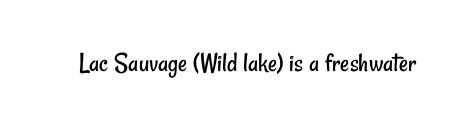
{"serif": "no", "bold": "no", "weight": "regular", "width": "condensed", "stroke_contrast": "low", "x_height": "small", "monospaced": "no", "underline": "no", "letter_spacing": "normal", "letter_spacing_em": 0.0, "glyph_px": 28}
